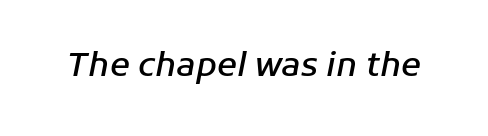
Q: Is the text bold? A: Semi-bold.
Q: Is the text italic (slanted)? A: Yes, it leans right by about 11 degrees.
Q: Is the text underlined? A: No.
Q: Is the spacing between letters normal or unusually wide? A: Normal.
Q: Width (condensed, normal, or wide)? A: Normal.
Q: Stroke contrast? A: Low.
Q: x-height? A: Medium.
Q: Monospaced? A: No.
